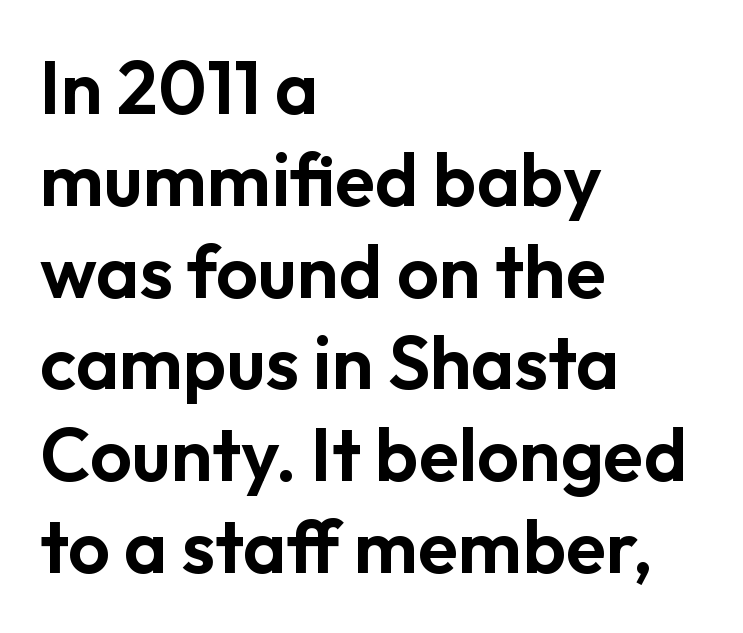
Q: Is the text italic (slanted)? A: No, it is upright.
Q: Is the typeface a serif or a sans-serif typeface? A: Sans-serif.
Q: Is the text underlined? A: No.
Q: How is the paragraph aligned? A: Left-aligned.
Q: Is the spacing between letters normal or unusually wide? A: Normal.
Q: Width (condensed, normal, or wide)? A: Normal.
Q: Stroke contrast? A: Low.
Q: x-height? A: Medium.
Q: Monospaced? A: No.
